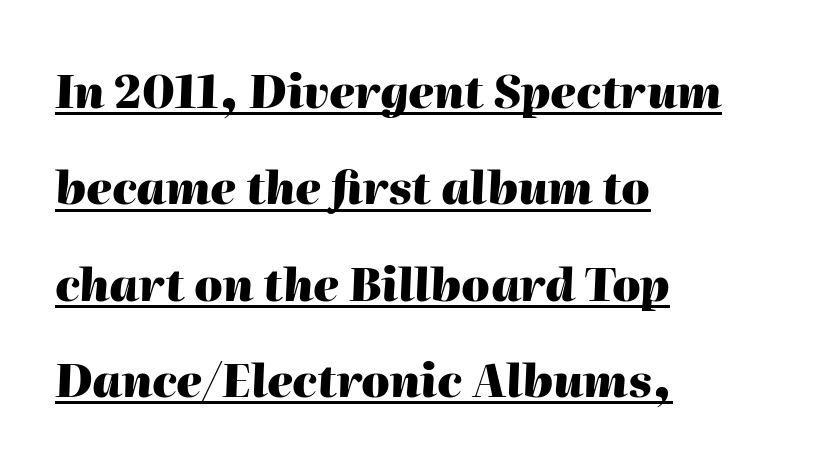
Every character sits at an angle, as italics do. The face used here appears with an underline applied. Does the leading feel generous? Absolutely, it's lavish. Here the glyphs are tracked normally, forming tight word shapes. The rendering anchors every line to the left-hand side.
